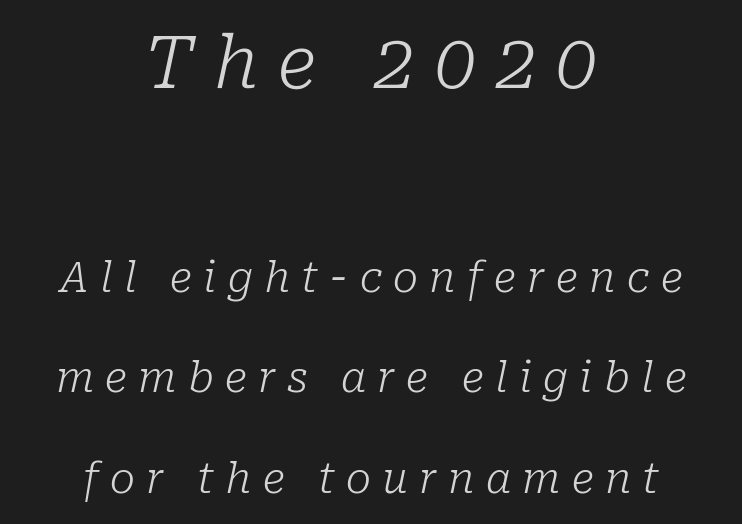
Q: Is the text bold? A: No.
Q: Is the text italic (slanted)? A: Yes, it leans right by about 10 degrees.
Q: Is the typeface a serif or a sans-serif typeface? A: Serif.
Q: Is the text underlined? A: No.
Q: How is the paragraph aligned? A: Centered.
Q: Is the spacing between letters normal or unusually wide? A: Unusually wide.
Q: Is the spacing between lines tight, normal or loose? A: Loose.
Q: Which block of text is set in a larger size, the first (top) or the second (bottom)? A: The first (top) one.
Q: Width (condensed, normal, or wide)? A: Normal.
Q: Stroke contrast? A: Low.
Q: x-height? A: Medium.
Q: Monospaced? A: No.
